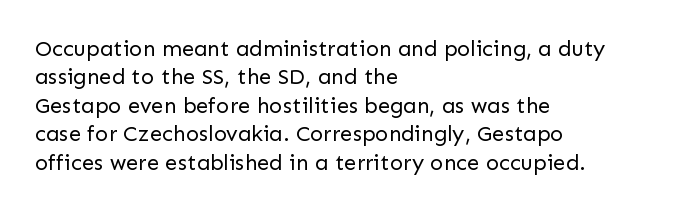
Rule under the text: the space is simply empty. Honestly, the letter spacing is just normal — you wouldn't notice it. The font's upright variant was chosen for this text. The strokes are not fattened; the text isn't bold. Layout note: lines flush left. The designer left line spacing at the default.
